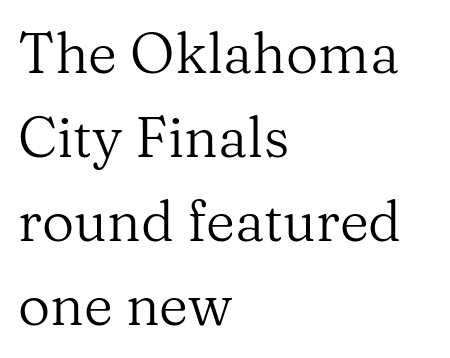
Q: Is the text bold? A: No.
Q: Is the text italic (slanted)? A: No, it is upright.
Q: Is the typeface a serif or a sans-serif typeface? A: Serif.
Q: Is the text underlined? A: No.
Q: How is the paragraph aligned? A: Left-aligned.
Q: Is the spacing between letters normal or unusually wide? A: Normal.
Q: Is the spacing between lines tight, normal or loose? A: Normal.
Q: Width (condensed, normal, or wide)? A: Normal.
Q: Stroke contrast? A: Medium.
Q: x-height? A: Medium.
Q: Monospaced? A: No.
